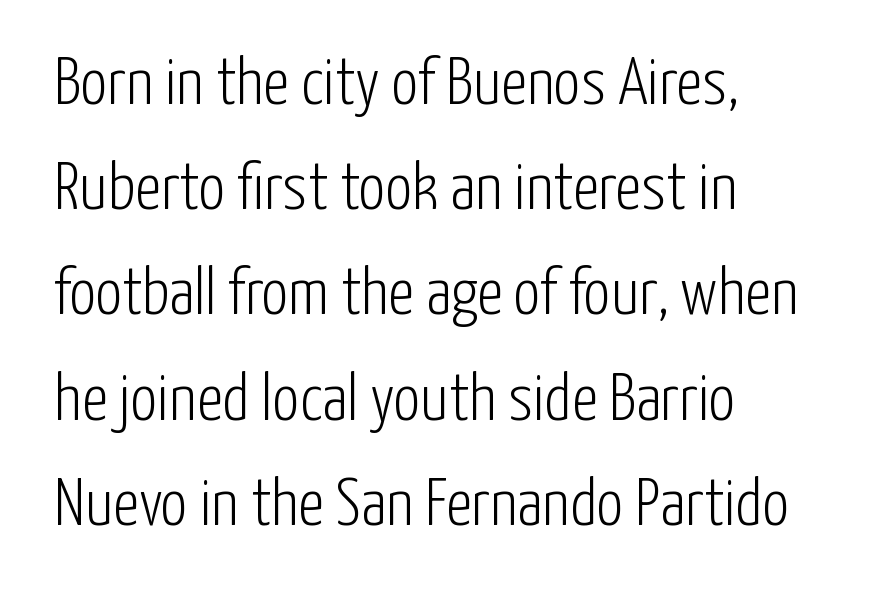
The image shows 67 px light, condensed sans-serif type, upright; set left-aligned, normal line spacing (1.57x), normal letter spacing, not underlined; low stroke contrast and a medium x-height.
